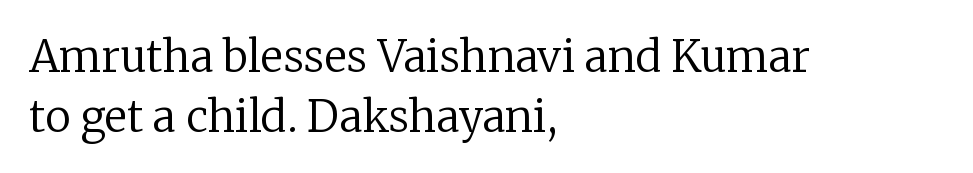
{"serif": "yes", "italic": "no", "bold": "no", "weight": "regular", "width": "normal", "stroke_contrast": "low", "x_height": "medium", "monospaced": "no", "underline": "no", "align": "left", "line_spacing": "normal", "line_spacing_ratio": 1.39, "letter_spacing": "normal", "letter_spacing_em": 0.0, "glyph_px": 43}
